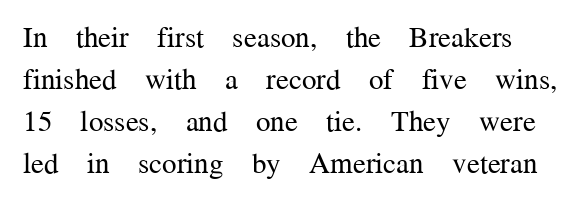
The gaps between neighbouring characters are ordinary and unremarkable. The string is rendered with underlining switched off. Evenly set lines give the paragraph a standard silhouette. This sample has the flowing, uneven cadence of proportional lettering. This is not heavy type; no bold has been used. Tall strokes in this sample are plumb rather than angled.
